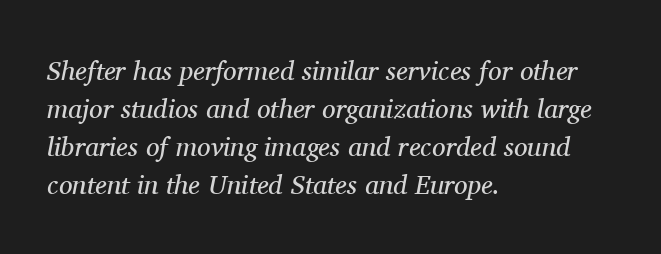
{"italic": "yes", "lean": "right", "slant_degrees": 11, "bold": "no", "underline": "no", "align": "left", "line_spacing": "normal", "line_spacing_ratio": 1.41, "letter_spacing": "normal", "letter_spacing_em": 0.0, "glyph_px": 27}
